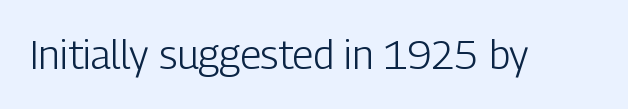
Q: Is the text bold? A: No.
Q: Is the text italic (slanted)? A: No, it is upright.
Q: Is the typeface a serif or a sans-serif typeface? A: Sans-serif.
Q: Is the text underlined? A: No.
Q: Is the spacing between letters normal or unusually wide? A: Normal.
Q: Width (condensed, normal, or wide)? A: Condensed.
Q: Stroke contrast? A: Low.
Q: x-height? A: Medium.
Q: Monospaced? A: No.
